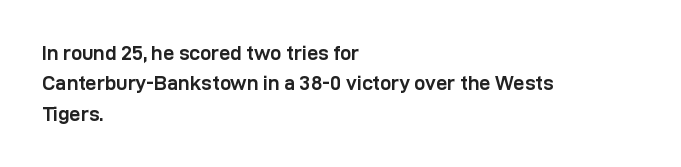
{"italic": "no", "bold": "yes", "underline": "no", "align": "left", "line_spacing": "normal", "line_spacing_ratio": 1.52, "letter_spacing": "normal", "letter_spacing_em": 0.0, "glyph_px": 20}
